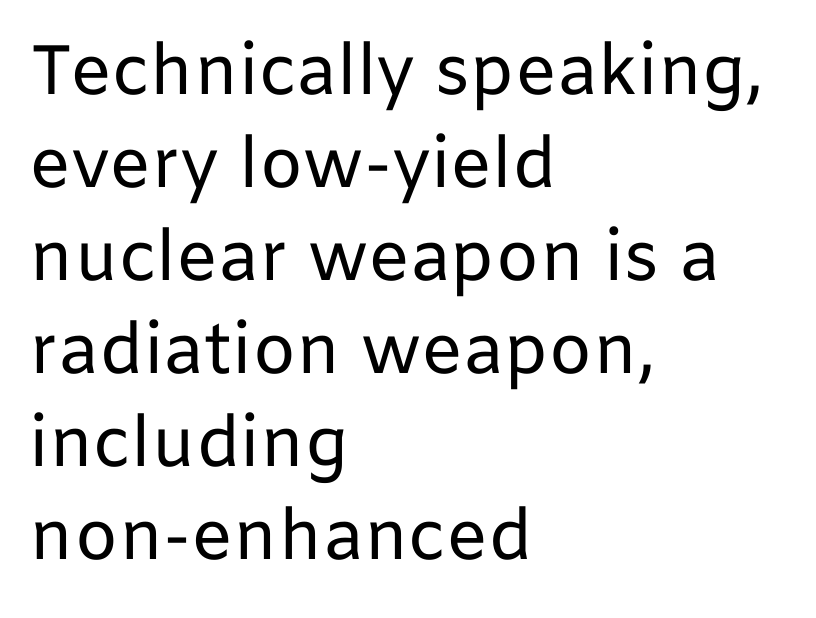
These lines were composed using upright roman letters. The rag falls on the right side of this text block. The baseline area is clear. Here the glyphs are tracked normally, forming tight word shapes. The strokes carry an ordinary text weight at most.
